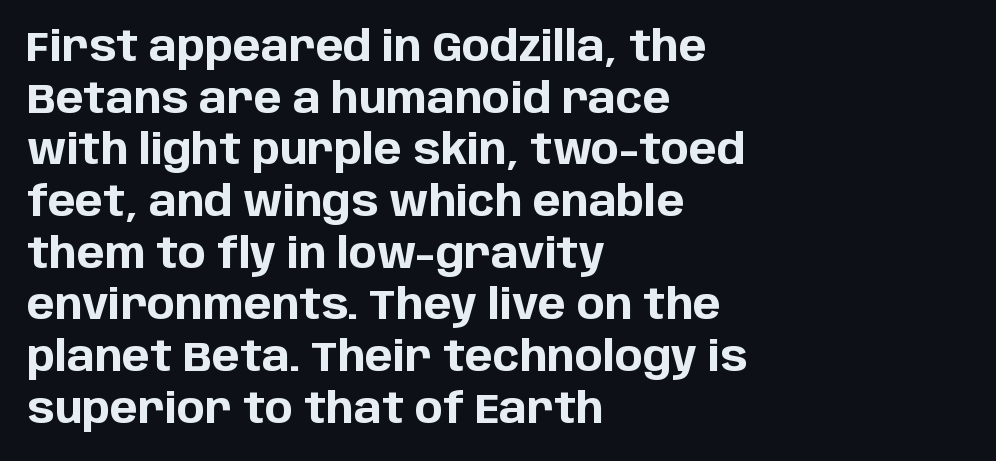
The image shows 42 px bold sans-serif type, upright; set left-aligned, line spacing 1.23x, normal letter spacing, not underlined; low stroke contrast and a large x-height.
